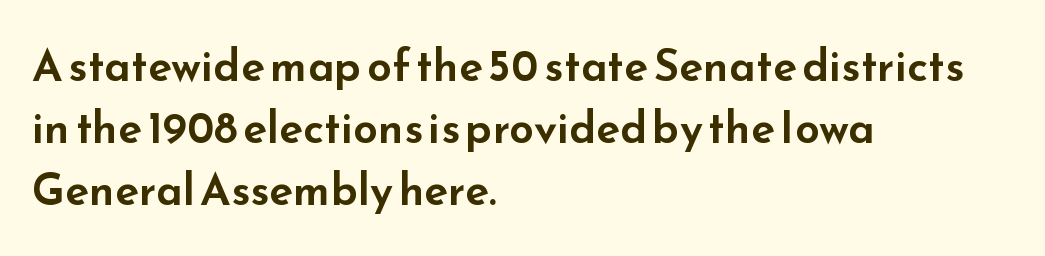
Is this a sans? Yes — the strokes have no serifs. Here the designer chose a conventional face with non-uniform glyph widths. Students, observe: this is what conventionally led text looks like. Has an underline been added? It has not. Observe the ordinary spacing: letters are neighbours, not strangers.
